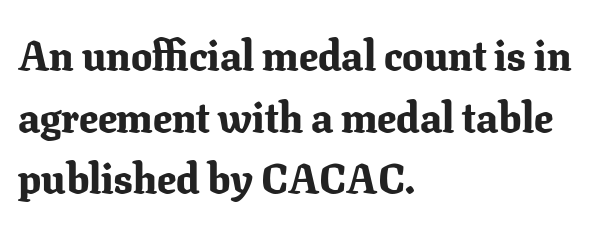
Q: Is the text bold? A: Yes.
Q: Is the text italic (slanted)? A: No, it is upright.
Q: Is the typeface a serif or a sans-serif typeface? A: Serif.
Q: Is the text underlined? A: No.
Q: How is the paragraph aligned? A: Left-aligned.
Q: Is the spacing between letters normal or unusually wide? A: Normal.
Q: Is the spacing between lines tight, normal or loose? A: Normal.
Q: Width (condensed, normal, or wide)? A: Normal.
Q: Stroke contrast? A: Low.
Q: x-height? A: Medium.
Q: Monospaced? A: No.
